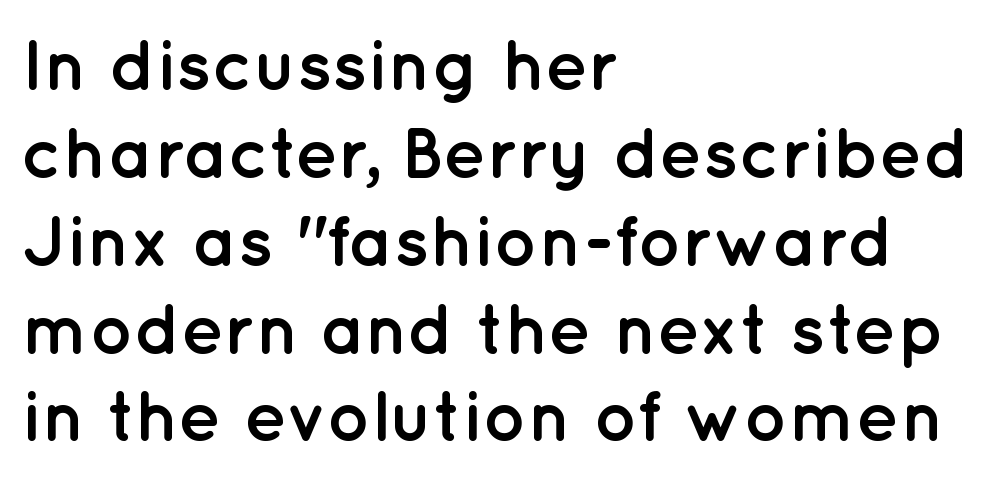
Q: Is the text bold? A: Yes.
Q: Is the text italic (slanted)? A: No, it is upright.
Q: Is the typeface a serif or a sans-serif typeface? A: Sans-serif.
Q: Is the text underlined? A: No.
Q: How is the paragraph aligned? A: Left-aligned.
Q: Is the spacing between letters normal or unusually wide? A: Normal.
Q: Width (condensed, normal, or wide)? A: Normal.
Q: Stroke contrast? A: Low.
Q: x-height? A: Medium.
Q: Monospaced? A: No.
